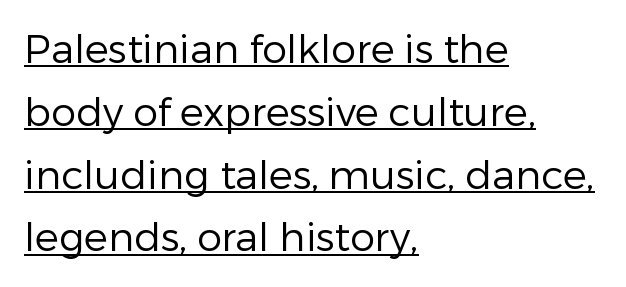
The image shows 40 px regular-weight sans-serif type, upright; set left-aligned, normal line spacing (1.57x), normal letter spacing, underlined; low stroke contrast and a medium x-height.
